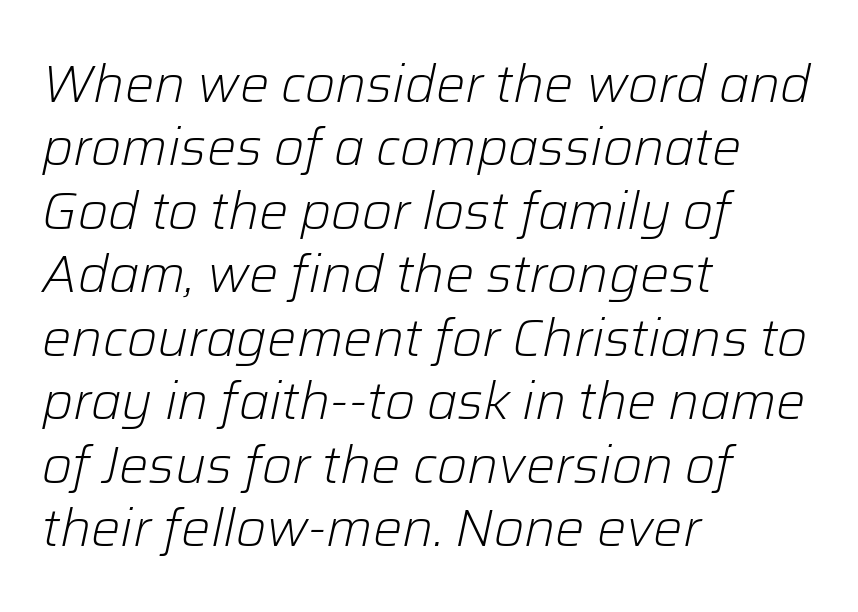
Q: Is the text bold? A: No.
Q: Is the text italic (slanted)? A: Yes, it leans right by about 12 degrees.
Q: Is the text underlined? A: No.
Q: How is the paragraph aligned? A: Left-aligned.
Q: Is the spacing between letters normal or unusually wide? A: Normal.
Q: Width (condensed, normal, or wide)? A: Normal.
Q: Stroke contrast? A: Low.
Q: x-height? A: Medium.
Q: Monospaced? A: No.
